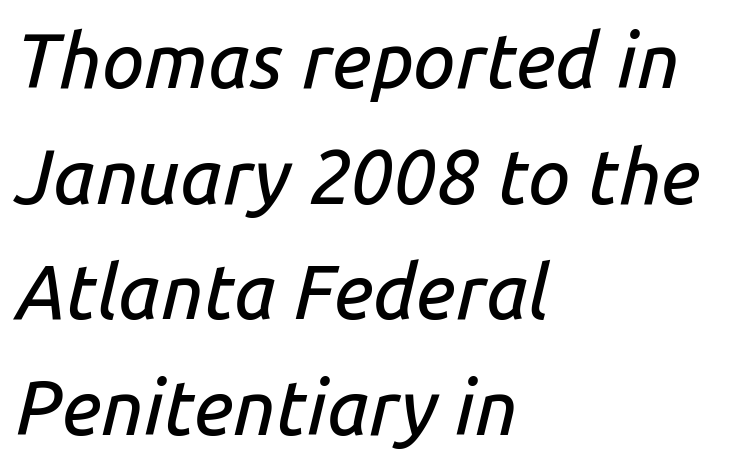
{"italic": "yes", "lean": "right", "slant_degrees": 14, "width": "normal", "stroke_contrast": "low", "x_height": "medium", "monospaced": "no", "underline": "no", "align": "left", "line_spacing": "normal", "line_spacing_ratio": 1.52, "letter_spacing": "normal", "letter_spacing_em": 0.0, "glyph_px": 76}
